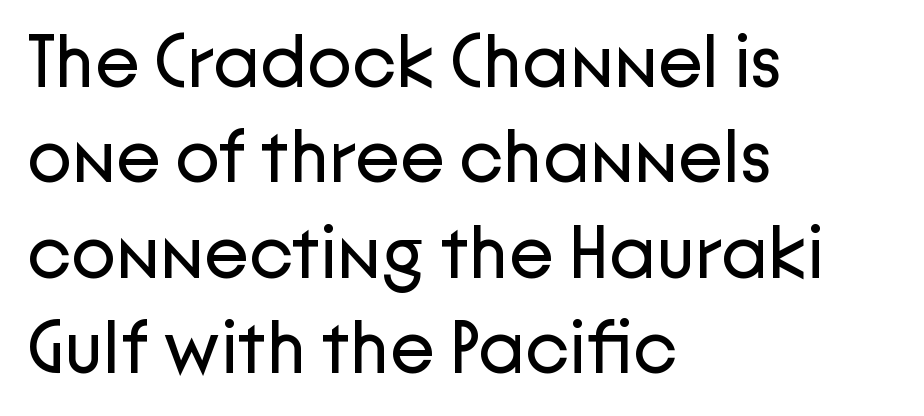
Stems and bowls with no extra thickness — not bold. The typesetter chose a ragged-right arrangement here. Nope, not italic — everything's standing straight. Evenly set lines give the paragraph a standard silhouette. The foot of each line stays bare and open.
